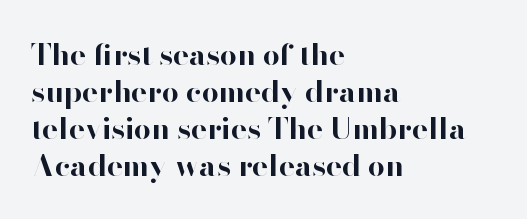
Varying glyph widths throughout — classic text-font behaviour. A typesetter would label this face a sans. Every stem runs plumb, perpendicular to the baseline. The text block is weighted toward the left margin, trailing off unevenly rightward. Descenders hang freely into open space.
